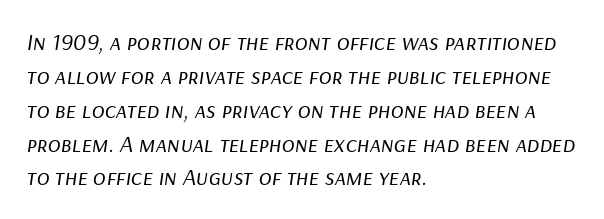
Q: Is the text bold? A: No.
Q: Is the text italic (slanted)? A: Yes, it leans right by about 9 degrees.
Q: Is the text underlined? A: No.
Q: How is the paragraph aligned? A: Left-aligned.
Q: Is the spacing between letters normal or unusually wide? A: Normal.
Q: Is the spacing between lines tight, normal or loose? A: Normal.
